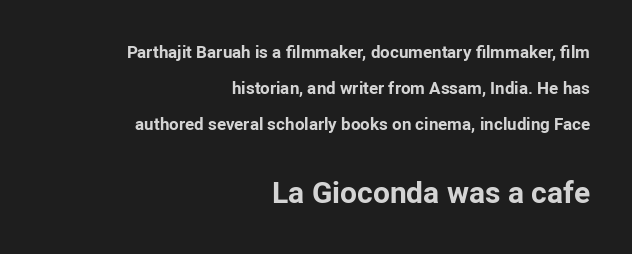
This sample trades compactness for vertical openness between lines. Line ends are locked; line starts wander. You can tell it's not italic because the verticals are truly vertical. The second block has been scaled up relative to the first.
